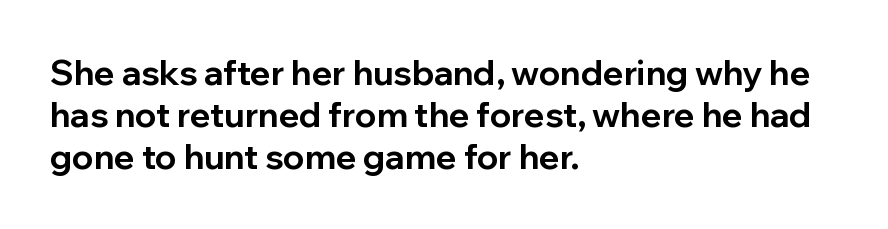
Q: Is the text bold? A: Yes.
Q: Is the text italic (slanted)? A: No, it is upright.
Q: Is the typeface a serif or a sans-serif typeface? A: Sans-serif.
Q: Is the text underlined? A: No.
Q: How is the paragraph aligned? A: Left-aligned.
Q: Is the spacing between letters normal or unusually wide? A: Normal.
Q: Width (condensed, normal, or wide)? A: Normal.
Q: Stroke contrast? A: Low.
Q: x-height? A: Medium.
Q: Monospaced? A: No.
